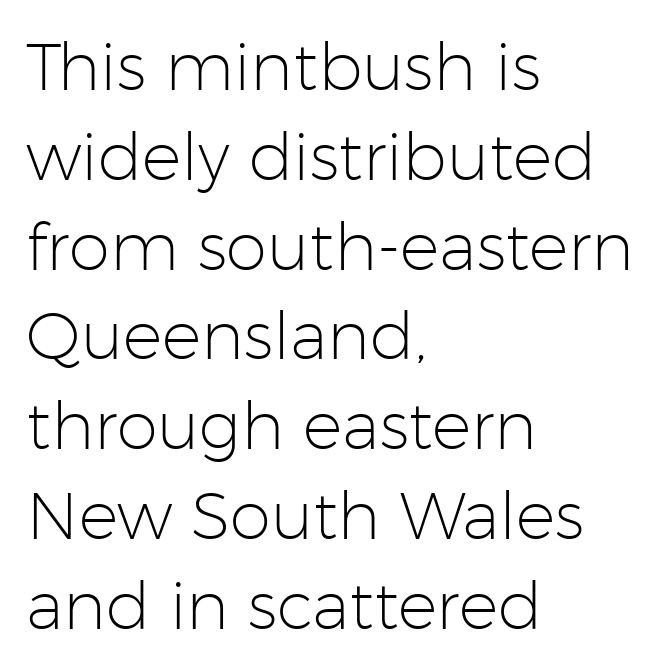
The rendering uses natural spacing where letterforms have individual widths. This rendering features lettering with no underline. Teacher's note: observe the even left margin — that is flush-left alignment. The axis of the letterforms is exactly vertical.
